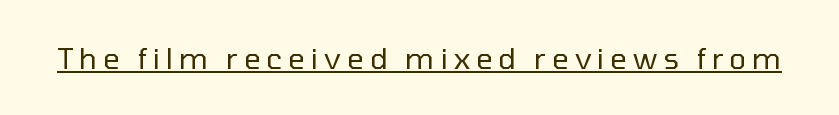
Stroke thickness stays within the range of a standard reading face or lighter. What decoration does the sample have? An underline. Classification — sans serif. Is the letter spacing exaggerated? Yes — the characters are pushed far apart. Spacing verdict: proportional, widths tailored to each character.
